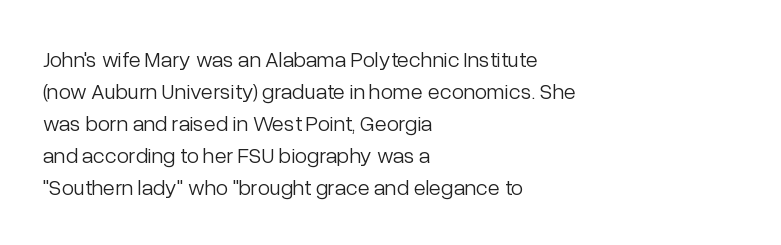
{"italic": "no", "bold": "no", "underline": "no", "align": "left", "line_spacing": "normal", "line_spacing_ratio": 1.45, "letter_spacing": "normal", "letter_spacing_em": 0.0, "glyph_px": 22}
